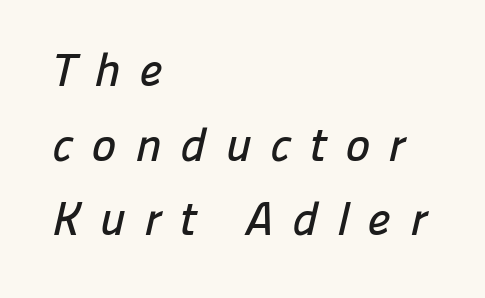
Q: Is the typeface a serif or a sans-serif typeface? A: Sans-serif.
Q: Is the text underlined? A: No.
Q: How is the paragraph aligned? A: Left-aligned.
Q: Is the spacing between letters normal or unusually wide? A: Unusually wide.
Q: Is the spacing between lines tight, normal or loose? A: Normal.
Q: Width (condensed, normal, or wide)? A: Normal.
Q: Stroke contrast? A: Low.
Q: x-height? A: Medium.
Q: Monospaced? A: No.
